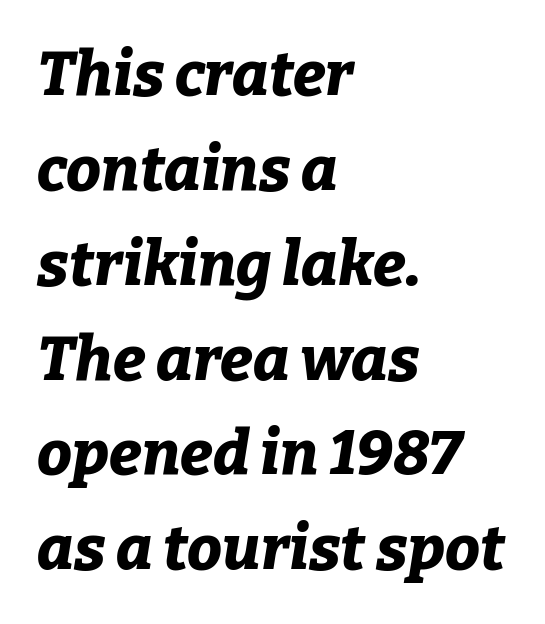
The image shows 62 px bold type, italic (leaning right); set left-aligned, normal line spacing (1.53x), normal letter spacing, not underlined; low stroke contrast and a medium x-height.
